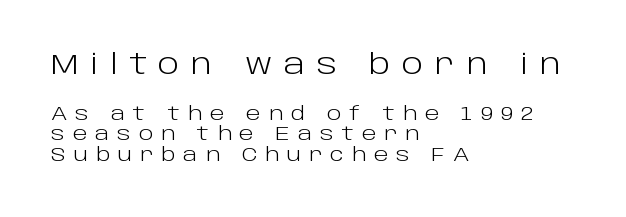
The image shows 28 px light sans-serif type, upright; set left-aligned, tight line spacing (1.08x), unusually wide letter spacing (+0.42 em), not underlined; the first (top) block is 1.47x larger; low stroke contrast and a large x-height.
